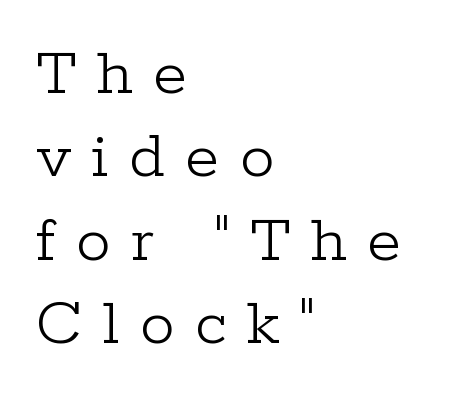
{"serif": "yes", "italic": "no", "bold": "no", "weight": "light", "width": "normal", "stroke_contrast": "low", "x_height": "medium", "monospaced": "no", "underline": "no", "align": "left", "line_spacing_ratio": 1.21, "letter_spacing": "wide", "letter_spacing_em": 0.3, "glyph_px": 69}
